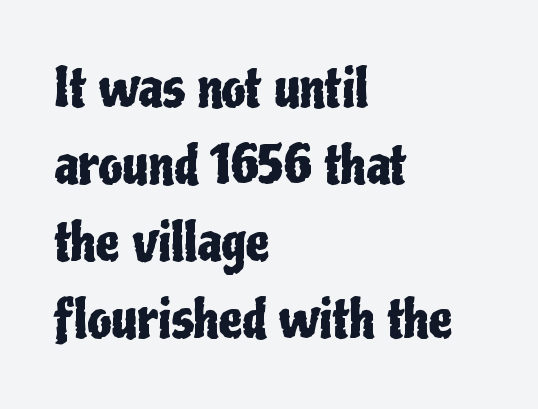
Q: Is the text italic (slanted)? A: No, it is upright.
Q: Is the typeface a serif or a sans-serif typeface? A: Sans-serif.
Q: Is the text underlined? A: No.
Q: How is the paragraph aligned? A: Left-aligned.
Q: Is the spacing between letters normal or unusually wide? A: Normal.
Q: Is the spacing between lines tight, normal or loose? A: Normal.
Q: Width (condensed, normal, or wide)? A: Condensed.
Q: Stroke contrast? A: Low.
Q: x-height? A: Medium.
Q: Monospaced? A: No.
